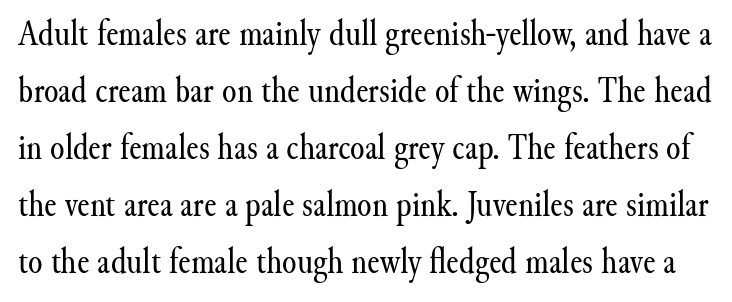
{"serif": "yes", "italic": "no", "bold": "no", "weight": "regular", "width": "normal", "stroke_contrast": "medium", "x_height": "small", "monospaced": "no", "underline": "no", "line_spacing": "normal", "line_spacing_ratio": 1.54, "letter_spacing": "normal", "letter_spacing_em": 0.0, "glyph_px": 37}
